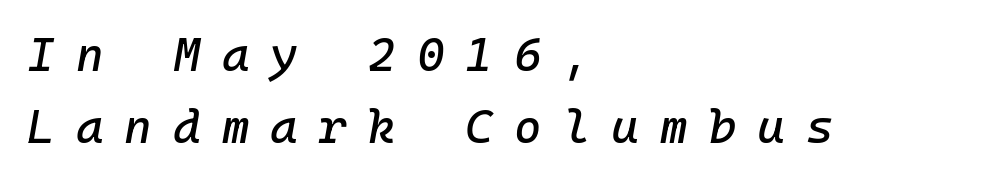
The image shows 47 px text type, italic (leaning right); set left-aligned, normal line spacing (1.54x), unusually wide letter spacing (+0.45 em), not underlined; low stroke contrast and a medium x-height.
